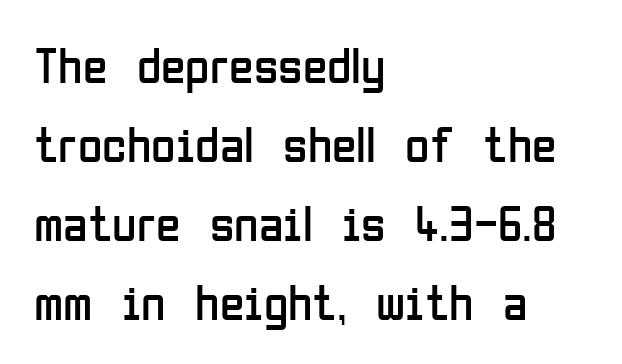
Q: Is the text bold? A: No.
Q: Is the text italic (slanted)? A: No, it is upright.
Q: Is the typeface a serif or a sans-serif typeface? A: Sans-serif.
Q: Is the text underlined? A: No.
Q: How is the paragraph aligned? A: Left-aligned.
Q: Is the spacing between letters normal or unusually wide? A: Normal.
Q: Is the spacing between lines tight, normal or loose? A: Normal.
Q: Width (condensed, normal, or wide)? A: Condensed.
Q: Stroke contrast? A: Low.
Q: x-height? A: Medium.
Q: Monospaced? A: No.
